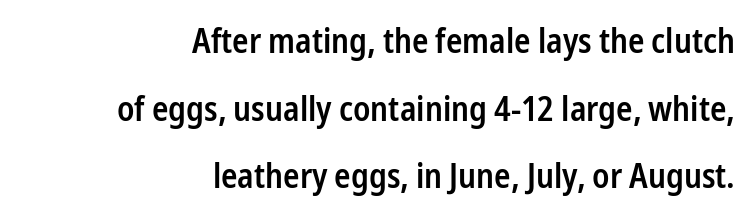
The image shows 34 px semibold, condensed sans-serif type, upright; set right-aligned, loose line spacing (1.99x), normal letter spacing, not underlined; low stroke contrast and a medium x-height.
